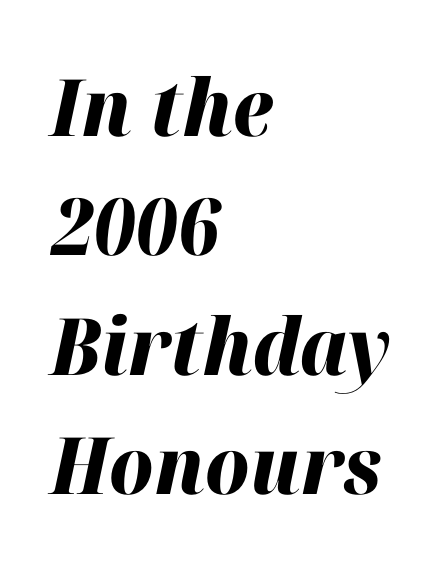
The glyphs have the mass of a bold cut. The passage shown has conventional tracking throughout. The string is rendered with underlining switched off. The passage shown is typed in a proportional face where columns would drift. There's an unmistakable incline to the writing here.
